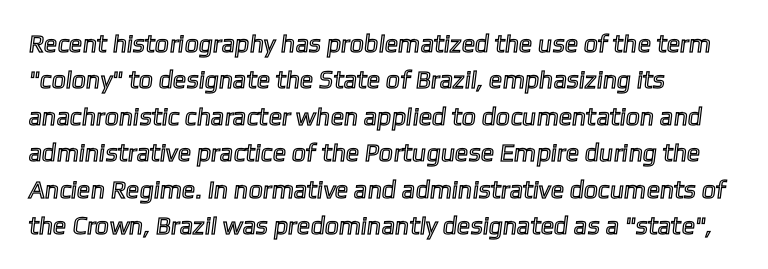
Quick note: interline space is typical. In CSS terms this would be text-align: left. Tracking here is standard; glyphs follow each other at the usual distance. Glance below the letters and you will spot only blank space.
